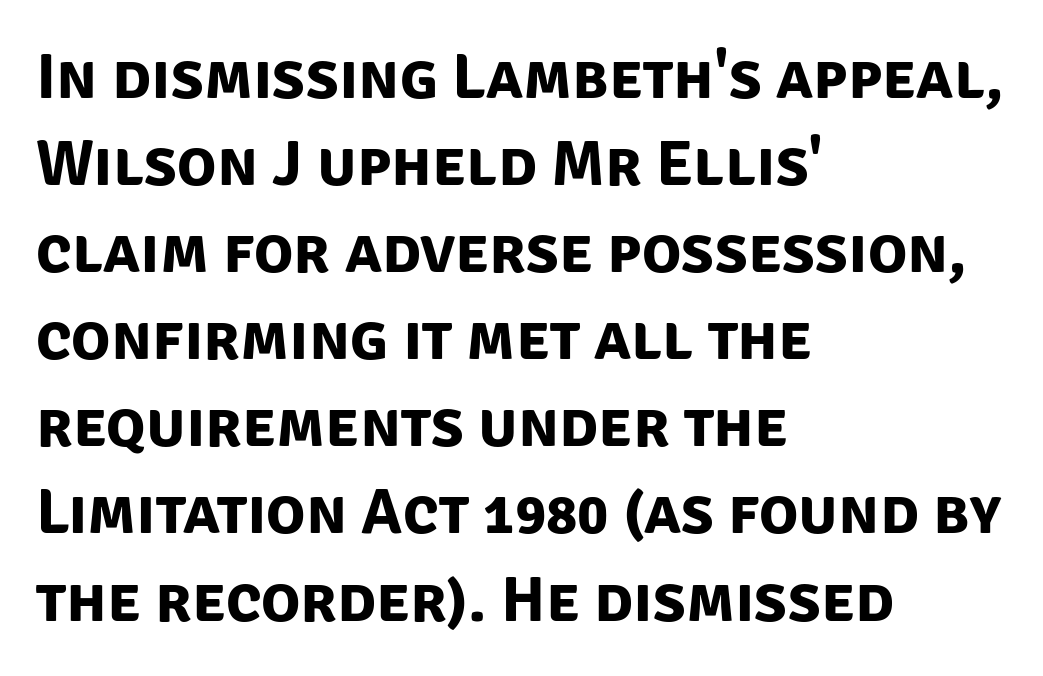
As a designer I'd log this as weight 700, bold. Interline gaps are of average width in this sample. The words here are not underlined. Here the designer chose a conventional face with non-uniform glyph widths.
